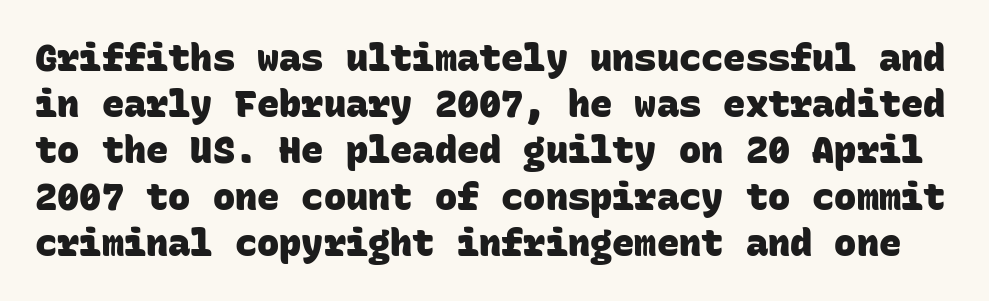
The image shows 37 px heavy sans-serif type, monospaced; set normal line spacing (1.25x), normal letter spacing, not underlined; low stroke contrast and a large x-height.
